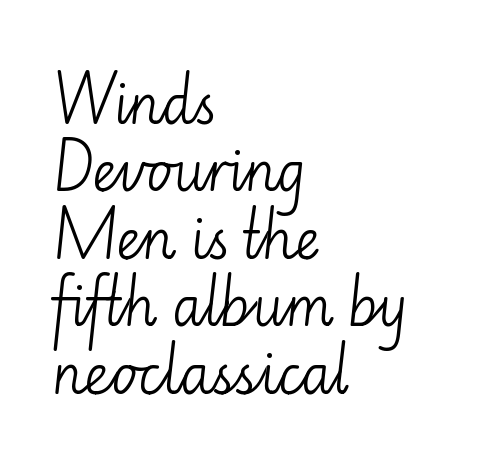
{"serif": "no", "bold": "no", "weight": "light", "width": "normal", "stroke_contrast": "low", "x_height": "small", "monospaced": "no", "underline": "no", "align": "left", "line_spacing": "normal", "line_spacing_ratio": 1.25, "letter_spacing": "normal", "letter_spacing_em": 0.0, "glyph_px": 54}
